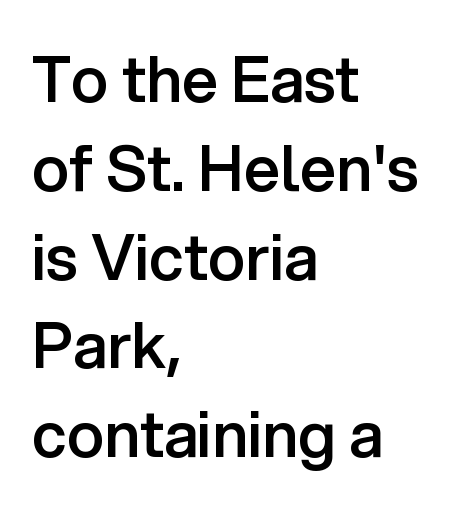
{"serif": "no", "italic": "no", "bold": "semi", "weight": "semibold", "width": "normal", "stroke_contrast": "low", "x_height": "medium", "monospaced": "no", "underline": "no", "align": "left", "line_spacing": "normal", "line_spacing_ratio": 1.41, "letter_spacing": "normal", "letter_spacing_em": 0.0, "glyph_px": 63}
